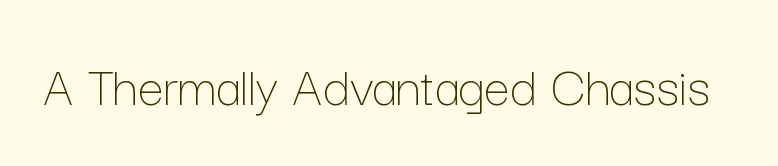
Q: Is the text bold? A: No.
Q: Is the text italic (slanted)? A: No, it is upright.
Q: Is the text underlined? A: No.
Q: Is the spacing between letters normal or unusually wide? A: Normal.
Q: Width (condensed, normal, or wide)? A: Normal.
Q: Stroke contrast? A: Low.
Q: x-height? A: Medium.
Q: Monospaced? A: No.
